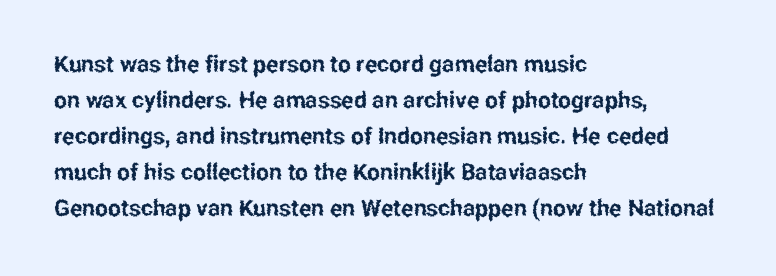
Q: Is the text italic (slanted)? A: No, it is upright.
Q: Is the text underlined? A: No.
Q: How is the paragraph aligned? A: Left-aligned.
Q: Is the spacing between letters normal or unusually wide? A: Normal.
Q: Is the spacing between lines tight, normal or loose? A: Normal.
